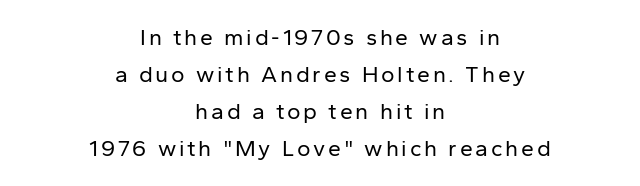
The image shows 23 px text type, upright; set centered, normal line spacing (1.61x), not underlined.
